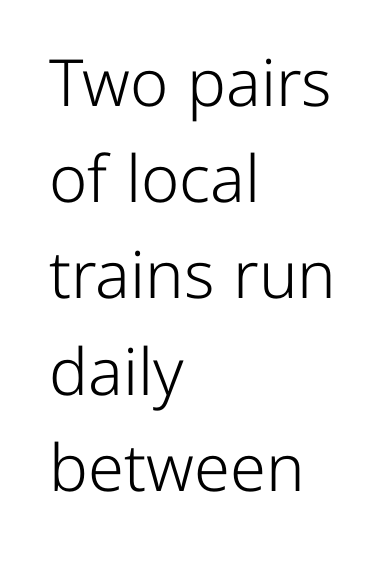
The face used here is proportionally spaced, like ordinary book or web type. A typesetter would label this face a sans. Leading: standard. The letters look calm and open, with moderate or lighter stems. The horizontal fit of the characters is conventional and even. Just letters on the line, the space beneath them empty.
